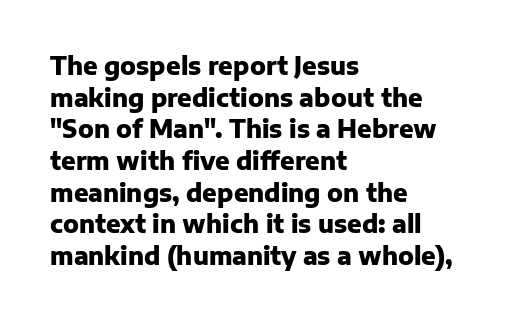
Q: Is the text bold? A: Yes.
Q: Is the text italic (slanted)? A: No, it is upright.
Q: Is the text underlined? A: No.
Q: How is the paragraph aligned? A: Left-aligned.
Q: Is the spacing between letters normal or unusually wide? A: Normal.
Q: Is the spacing between lines tight, normal or loose? A: Normal.
